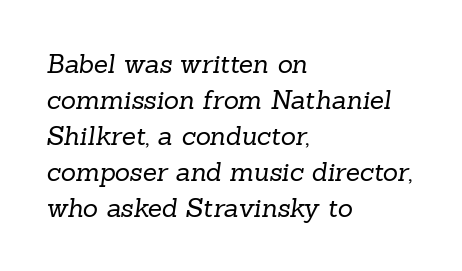
The image shows 26 px text type; set left-aligned, normal line spacing (1.38x), normal letter spacing, not underlined.
